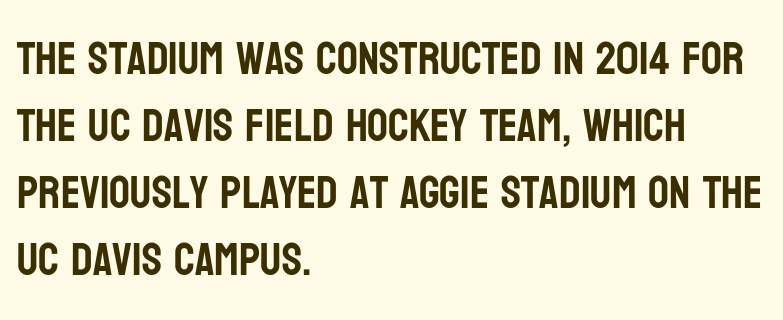
Q: Is the text italic (slanted)? A: No, it is upright.
Q: Is the typeface a serif or a sans-serif typeface? A: Sans-serif.
Q: Is the text underlined? A: No.
Q: How is the paragraph aligned? A: Left-aligned.
Q: Is the spacing between letters normal or unusually wide? A: Normal.
Q: Is the spacing between lines tight, normal or loose? A: Normal.
Q: Width (condensed, normal, or wide)? A: Condensed.
Q: Stroke contrast? A: Low.
Q: x-height? A: Large.
Q: Monospaced? A: No.
